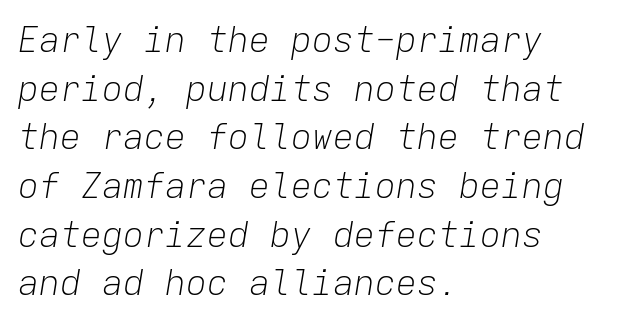
A classic flush-left, rag-right setting is used for this passage. The face used here is monospaced, like something from a code editor. Yep, that's italic — everything's leaning. Horizontal bands of white between lines are of average thickness.
